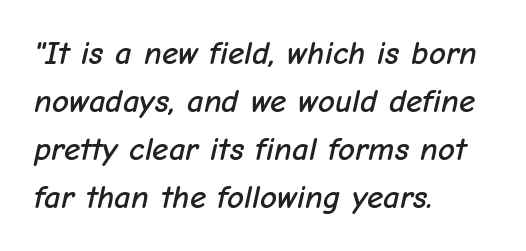
Alignment: flush left. The letters advance in unequal steps, a hallmark of proportional type. The letters sit at their default tracking, neither squeezed nor spread. The space beneath each line is pristine and unruled.
